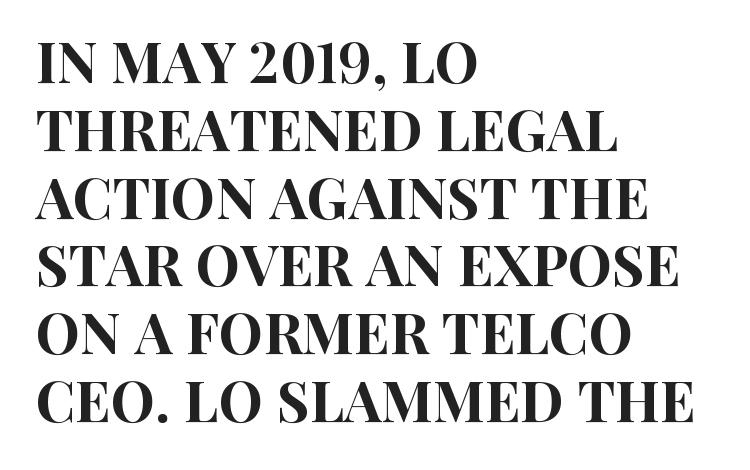
The image shows 56 px condensed sans-serif type, upright; set left-aligned, line spacing 1.21x, normal letter spacing, not underlined; high stroke contrast and a large x-height.
